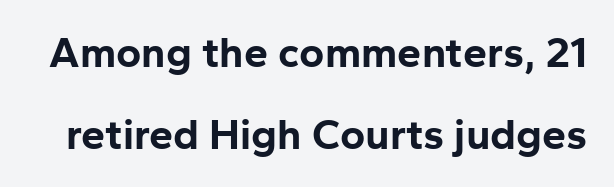
The image shows 43 px bold sans-serif type, upright; set loose line spacing (1.9x), normal letter spacing, not underlined; low stroke contrast and a medium x-height.
